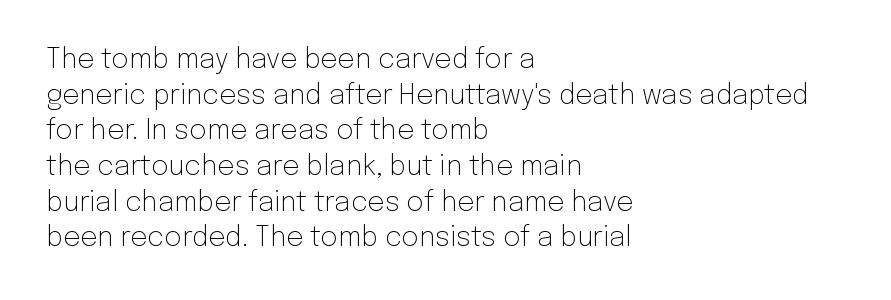
Notice how descenders clear the ascenders below comfortably — that's standard leading. Rule under the text: the space is simply empty. This rendering uses left alignment, leaving the right contour irregular. The type sits square on the baseline with zero lean. The font sits on the lighter half of the weight spectrum, regular included. The gaps between neighbouring characters are ordinary and unremarkable.
